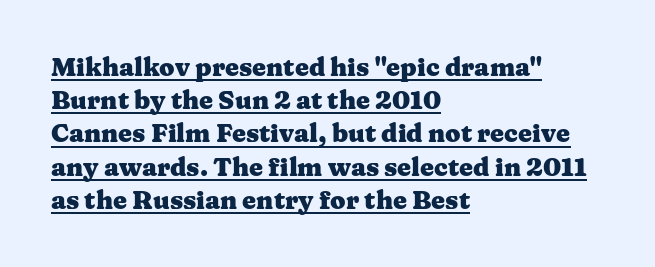
Posture: upright roman. Students, note that the glyphs here touch the page at normal intervals. These lines stack with their left ends in a neat column. The space between consecutive lines is moderate. I'd describe the lettering as bold — thick and assertive. Has an underline been added? It has.
